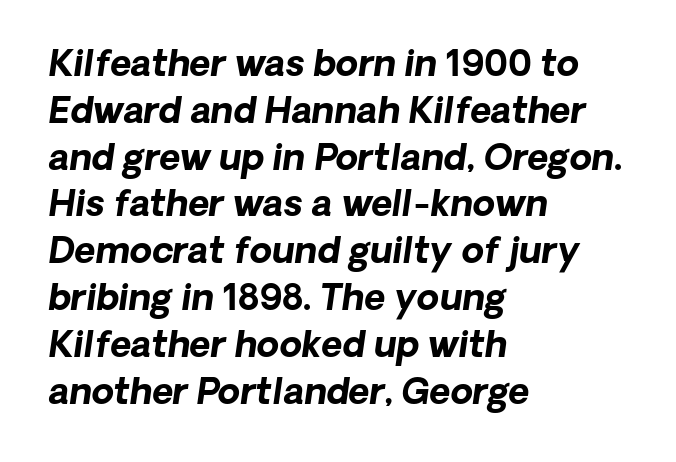
Q: Is the text bold? A: Yes.
Q: Is the typeface a serif or a sans-serif typeface? A: Sans-serif.
Q: Is the text underlined? A: No.
Q: How is the paragraph aligned? A: Left-aligned.
Q: Is the spacing between letters normal or unusually wide? A: Normal.
Q: Is the spacing between lines tight, normal or loose? A: Normal.
Q: Width (condensed, normal, or wide)? A: Normal.
Q: Stroke contrast? A: Low.
Q: x-height? A: Medium.
Q: Monospaced? A: No.
